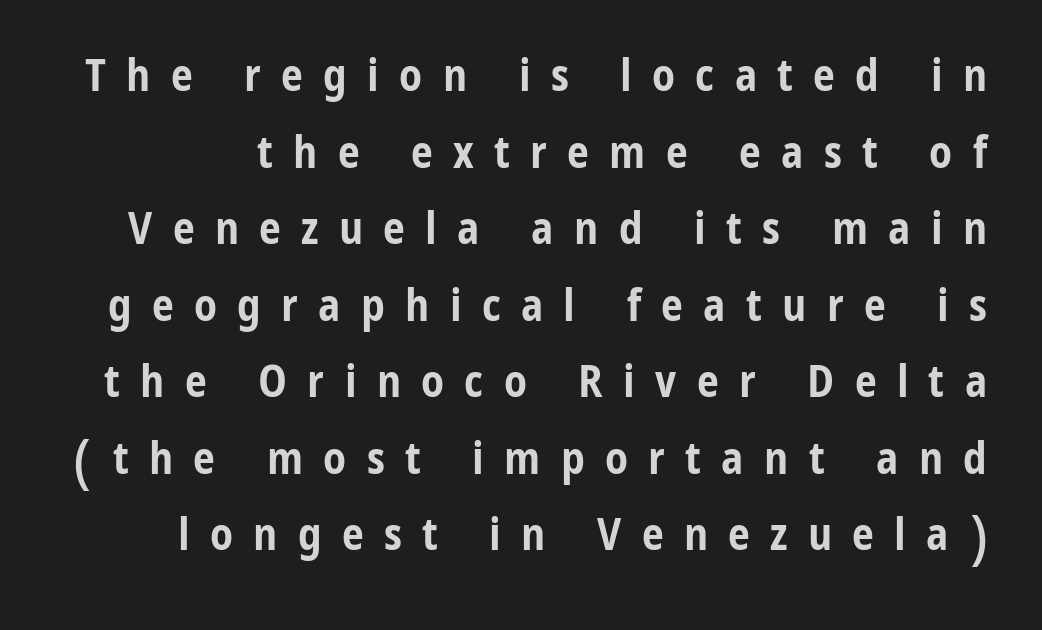
Glyph-to-glyph distance is far greater than everyday printed text. Font category for this specimen: sans-serif. The characters look thick and weighty, a clear bold. Every stem runs plumb, perpendicular to the baseline.
